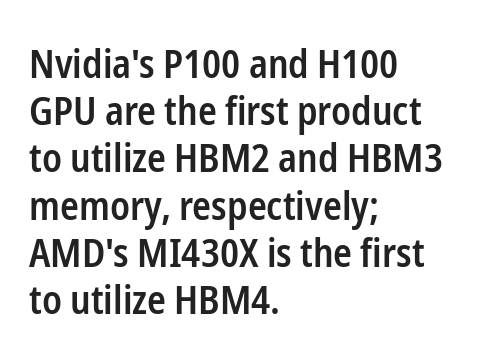
{"serif": "no", "italic": "no", "bold": "semi", "weight": "semibold", "width": "condensed", "stroke_contrast": "low", "x_height": "medium", "monospaced": "no", "underline": "no", "align": "left", "line_spacing_ratio": 1.21, "letter_spacing": "normal", "letter_spacing_em": 0.0, "glyph_px": 39}
